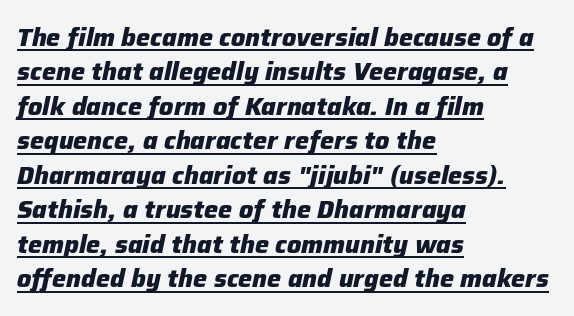
The image shows 25 px bold type, italic (leaning right); set left-aligned, normal line spacing (1.38x), normal letter spacing, underlined.
